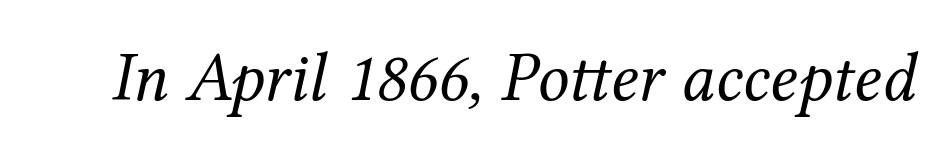
Q: Is the text bold? A: No.
Q: Is the text italic (slanted)? A: Yes, it leans right by about 12 degrees.
Q: Is the typeface a serif or a sans-serif typeface? A: Serif.
Q: Is the text underlined? A: No.
Q: Is the spacing between letters normal or unusually wide? A: Normal.
Q: Width (condensed, normal, or wide)? A: Normal.
Q: Stroke contrast? A: Medium.
Q: x-height? A: Medium.
Q: Monospaced? A: No.
